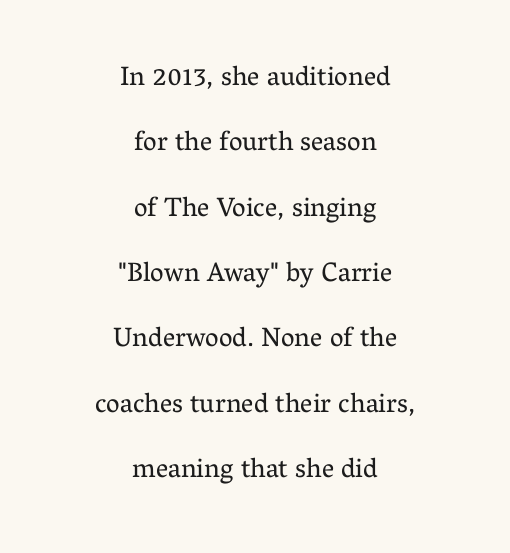
Every row of glyphs is offset so its center matches the block's center. You could fit nearly another row in the gap between these rows. Tracking value appears to be zero — textbook default spacing. A clean baseline with only descenders dipping below it. Ascenders rise straight up at ninety degrees. Is the type heavy? It reads as light-to-regular instead.
